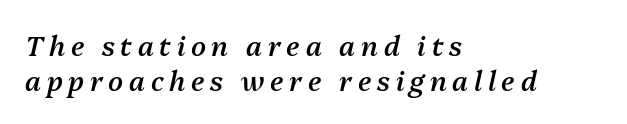
Q: Is the text bold? A: Semi-bold.
Q: Is the text italic (slanted)? A: Yes, it leans right by about 13 degrees.
Q: Is the text underlined? A: No.
Q: How is the paragraph aligned? A: Left-aligned.
Q: Is the spacing between letters normal or unusually wide? A: Unusually wide.
Q: Is the spacing between lines tight, normal or loose? A: Normal.
